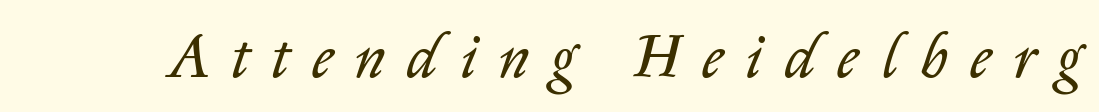
Q: Is the text bold? A: No.
Q: Is the text italic (slanted)? A: Yes, it leans right by about 14 degrees.
Q: Is the text underlined? A: No.
Q: Is the spacing between letters normal or unusually wide? A: Unusually wide.
Q: Width (condensed, normal, or wide)? A: Normal.
Q: Stroke contrast? A: Low.
Q: x-height? A: Medium.
Q: Monospaced? A: No.
